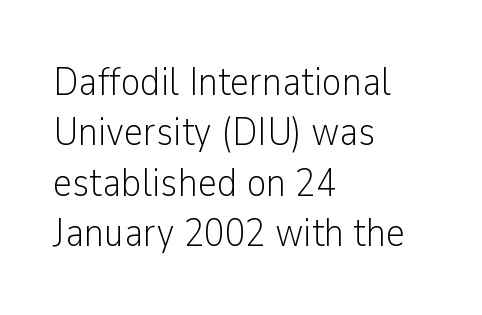
The image shows 41 px light, condensed sans-serif type, upright; set left-aligned, line spacing 1.23x, normal letter spacing, not underlined; low stroke contrast and a medium x-height.
